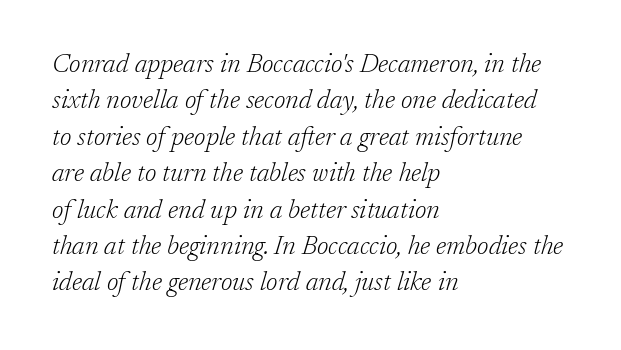
Interline gaps are of average width in this sample. Is the type slanted? Yes — the strokes lean at a clear angle. Tracking here is standard; glyphs follow each other at the usual distance. Quick note: underline off. The letterforms sit at book weight or below. The paragraph shown leans on its left margin.
